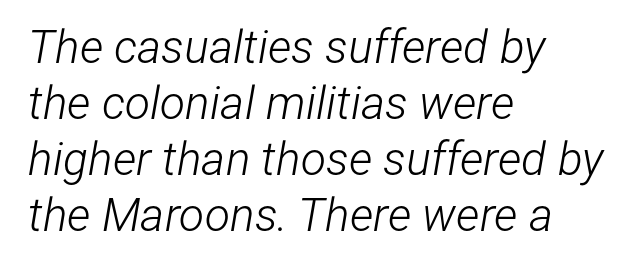
Q: Is the text bold? A: No.
Q: Is the text italic (slanted)? A: Yes, it leans right by about 12 degrees.
Q: Is the text underlined? A: No.
Q: How is the paragraph aligned? A: Left-aligned.
Q: Is the spacing between letters normal or unusually wide? A: Normal.
Q: Width (condensed, normal, or wide)? A: Condensed.
Q: Stroke contrast? A: Low.
Q: x-height? A: Medium.
Q: Monospaced? A: No.
